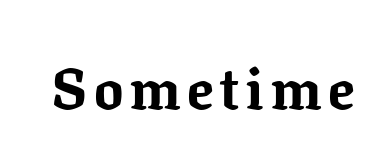
The passage shown is typed in a proportional face where columns would drift. Every letter is thick-stroked: bold, no question. It's the straight-up-and-down kind of type. Letters rest on an invisible, unmarked baseline. Little horizontal feet cap the strokes, marking this as serif type.
